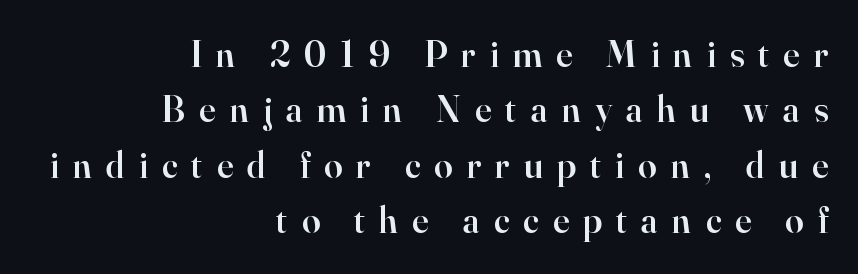
Q: Is the text bold? A: Semi-bold.
Q: Is the text italic (slanted)? A: No, it is upright.
Q: Is the typeface a serif or a sans-serif typeface? A: Serif.
Q: Is the text underlined? A: No.
Q: How is the paragraph aligned? A: Right-aligned.
Q: Is the spacing between letters normal or unusually wide? A: Unusually wide.
Q: Is the spacing between lines tight, normal or loose? A: Normal.
Q: Width (condensed, normal, or wide)? A: Normal.
Q: Stroke contrast? A: High.
Q: x-height? A: Small.
Q: Monospaced? A: No.
